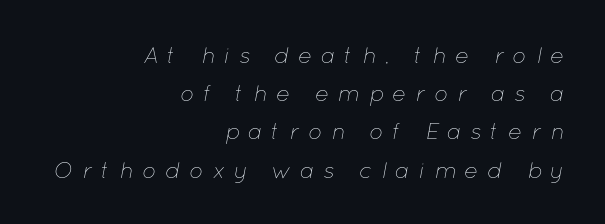
Q: Is the text bold? A: No.
Q: Is the text italic (slanted)? A: Yes, it leans right by about 12 degrees.
Q: Is the text underlined? A: No.
Q: How is the paragraph aligned? A: Right-aligned.
Q: Is the spacing between letters normal or unusually wide? A: Unusually wide.
Q: Is the spacing between lines tight, normal or loose? A: Normal.
